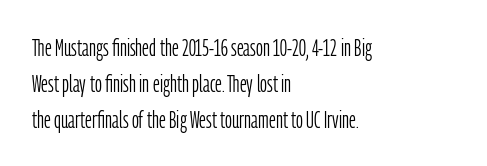
{"italic": "no", "bold": "no", "underline": "no", "align": "left", "line_spacing": "normal", "line_spacing_ratio": 1.49, "letter_spacing": "normal", "letter_spacing_em": 0.0, "glyph_px": 24}
